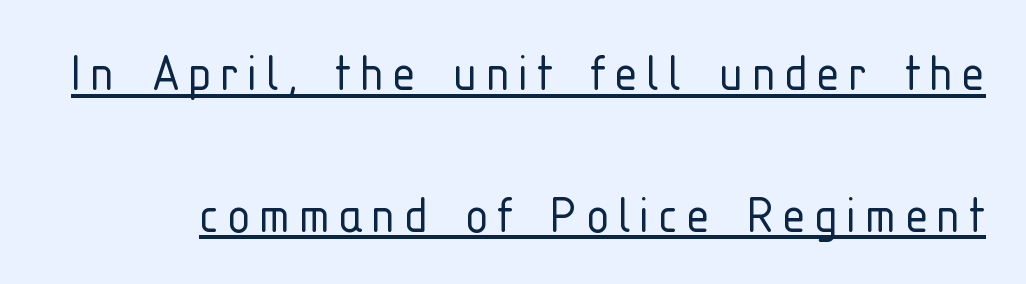
Weight: not bold — regular or lighter. Does a line run under the words? Yes, clearly. This is the regular roman posture of the typeface. Nope, no serifs anywhere on these letters.
